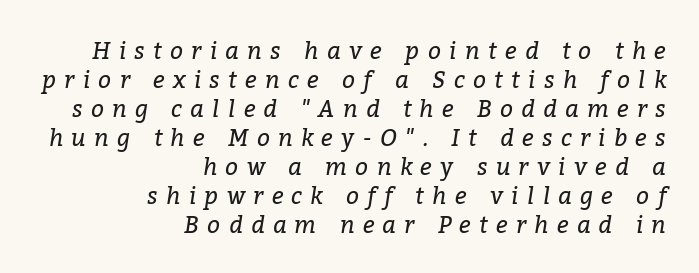
{"italic": "yes", "lean": "right", "slant_degrees": 9, "bold": "no", "underline": "no", "align": "right", "line_spacing": "normal", "line_spacing_ratio": 1.26, "letter_spacing": "wide", "letter_spacing_em": 0.36, "glyph_px": 23}
